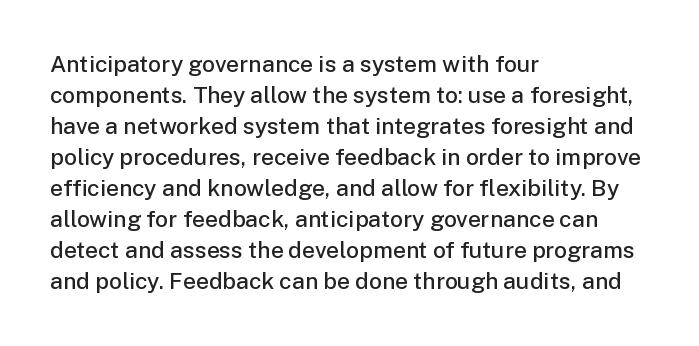
{"italic": "no", "bold": "semi", "underline": "no", "align": "left", "line_spacing": "normal", "line_spacing_ratio": 1.35, "letter_spacing": "normal", "letter_spacing_em": 0.0, "glyph_px": 23}
